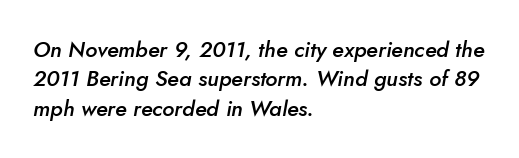
{"italic": "yes", "lean": "right", "slant_degrees": 5, "bold": "semi", "underline": "no", "align": "left", "line_spacing": "normal", "line_spacing_ratio": 1.34, "letter_spacing": "normal", "letter_spacing_em": 0.0, "glyph_px": 22}
